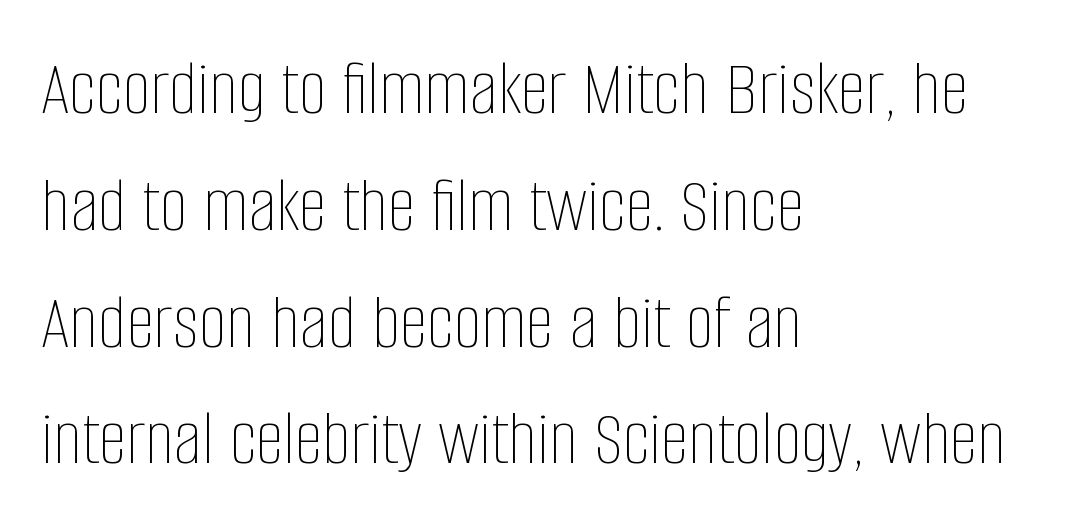
The image shows 80 px thin, condensed type, upright; set left-aligned, normal line spacing (1.46x), normal letter spacing, not underlined; low stroke contrast and a large x-height.
